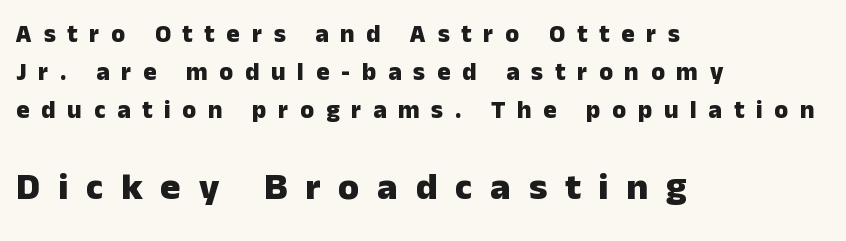
Here the designer chose a conventional face with non-uniform glyph widths. A sans-serif font was chosen for this passage. Horizontally, the lines are justified to the leading edge only. Rule under the text: the space is simply empty. The typography opts for an upright posture over an oblique one.
